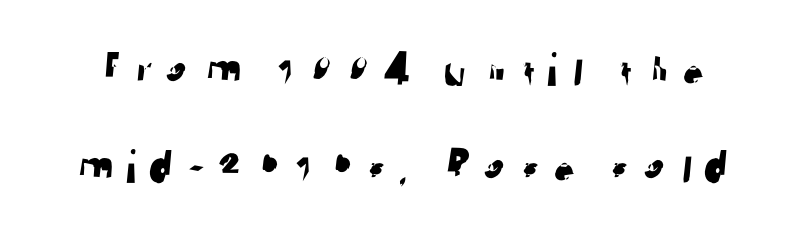
{"serif": "no", "width": "normal", "stroke_contrast": "low", "x_height": "medium", "monospaced": "no", "underline": "no", "line_spacing": "loose", "line_spacing_ratio": 2.02, "letter_spacing": "wide", "letter_spacing_em": 0.21, "glyph_px": 48}
